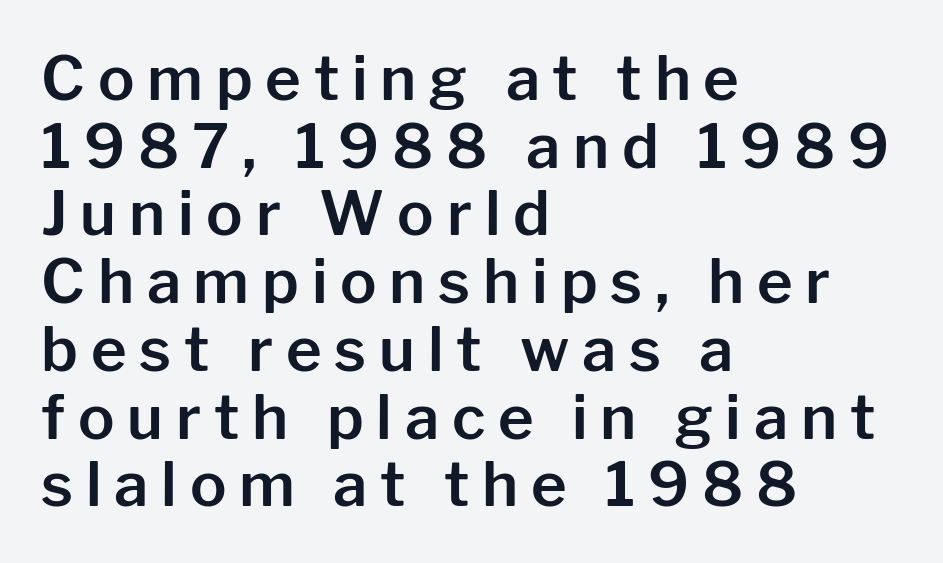
{"serif": "no", "italic": "no", "width": "normal", "stroke_contrast": "low", "x_height": "medium", "monospaced": "no", "underline": "no", "align": "left", "line_spacing": "tight", "line_spacing_ratio": 1.11, "letter_spacing": "wide", "letter_spacing_em": 0.21, "glyph_px": 61}
